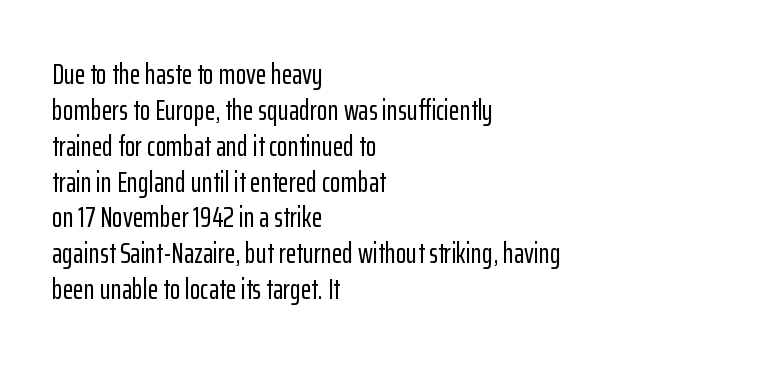
Q: Is the text italic (slanted)? A: No, it is upright.
Q: Is the typeface a serif or a sans-serif typeface? A: Sans-serif.
Q: Is the text underlined? A: No.
Q: How is the paragraph aligned? A: Left-aligned.
Q: Is the spacing between letters normal or unusually wide? A: Normal.
Q: Is the spacing between lines tight, normal or loose? A: Normal.
Q: Width (condensed, normal, or wide)? A: Condensed.
Q: Stroke contrast? A: Low.
Q: x-height? A: Medium.
Q: Monospaced? A: No.
